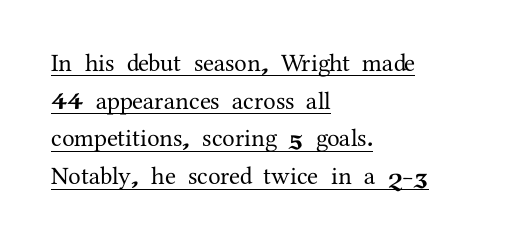
Q: Is the text italic (slanted)? A: No, it is upright.
Q: Is the text underlined? A: Yes.
Q: How is the paragraph aligned? A: Left-aligned.
Q: Is the spacing between letters normal or unusually wide? A: Normal.
Q: Is the spacing between lines tight, normal or loose? A: Normal.
